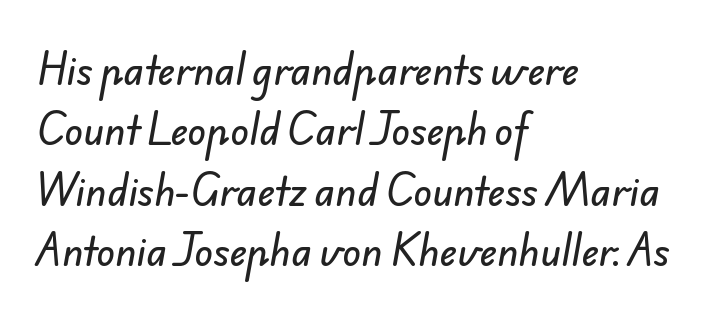
Spacing verdict: proportional, widths tailored to each character. One glance says typical: line gaps are just what's usual. You could call the tracking neutral — neither tight nor loose. Nothing sits at the stroke ends, so this counts as sans-serif. Is the block centered? No — it sits flush against the left margin. Unmarked baselines from the first word to the last.
